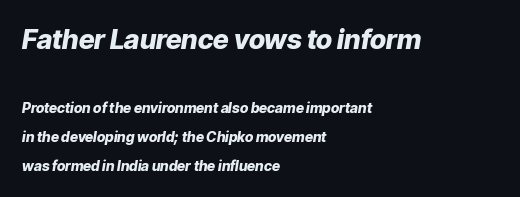
The letters are slanted; this is an italic face. Any mark beneath the type? The region is blank. One glance says open: line gaps are wider than usual. Teacher's note: observe the even left margin — that is flush-left alignment. The line texture is even and compact thanks to regular tracking.
